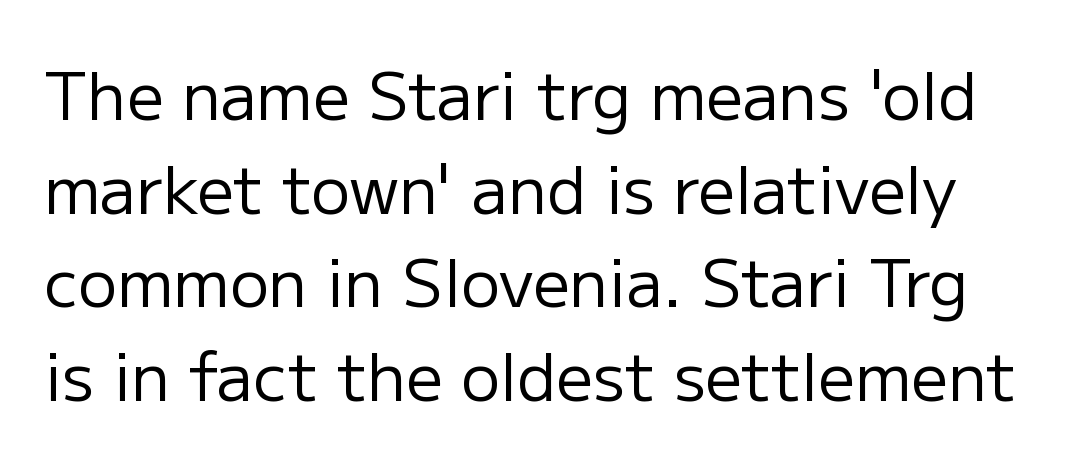
{"serif": "no", "italic": "no", "bold": "no", "weight": "regular", "width": "normal", "stroke_contrast": "low", "x_height": "medium", "monospaced": "no", "underline": "no", "line_spacing": "normal", "line_spacing_ratio": 1.44, "letter_spacing": "normal", "letter_spacing_em": 0.0, "glyph_px": 65}
